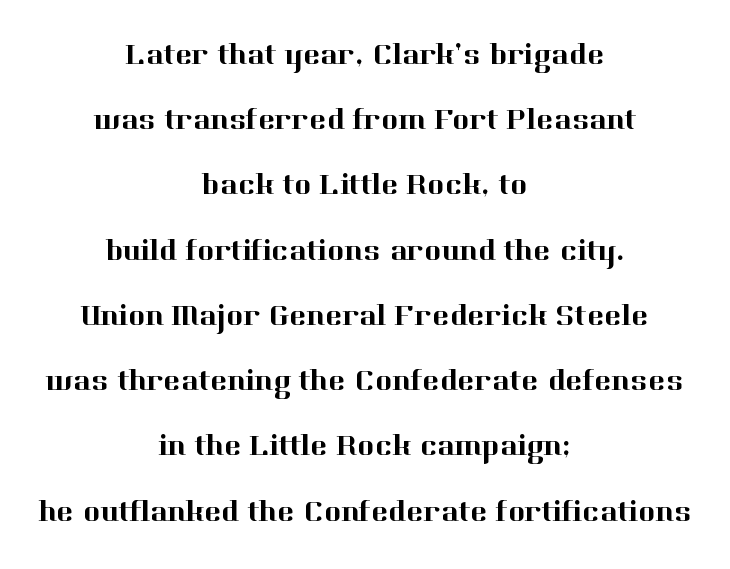
The image shows 29 px serif type, upright; set centered, loose line spacing (2.25x), normal letter spacing, not underlined; high stroke contrast and a medium x-height.
